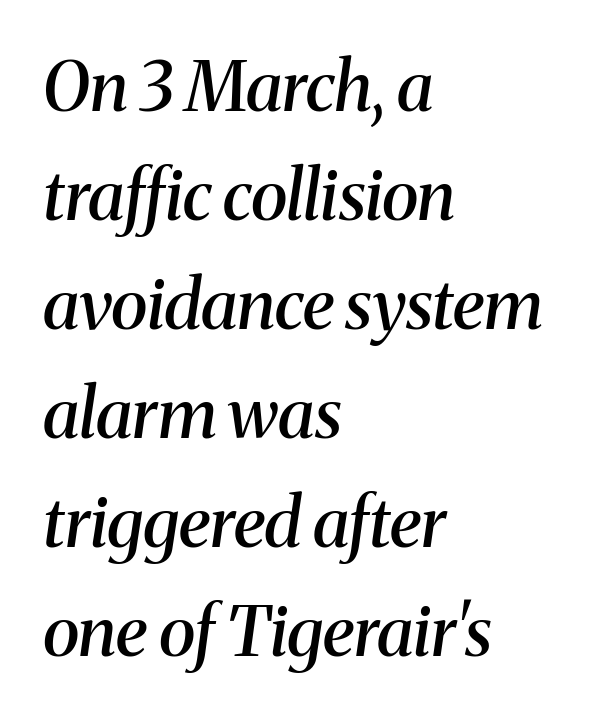
{"serif": "yes", "italic": "yes", "lean": "right", "slant_degrees": 8, "bold": "semi", "weight": "semibold", "width": "normal", "stroke_contrast": "medium", "x_height": "medium", "monospaced": "no", "underline": "no", "align": "left", "line_spacing": "normal", "line_spacing_ratio": 1.58, "letter_spacing": "normal", "letter_spacing_em": 0.0, "glyph_px": 69}
